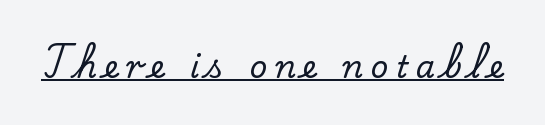
The image shows 31 px serif type; set unusually wide letter spacing (+0.25 em), underlined; low stroke contrast and a small x-height.
